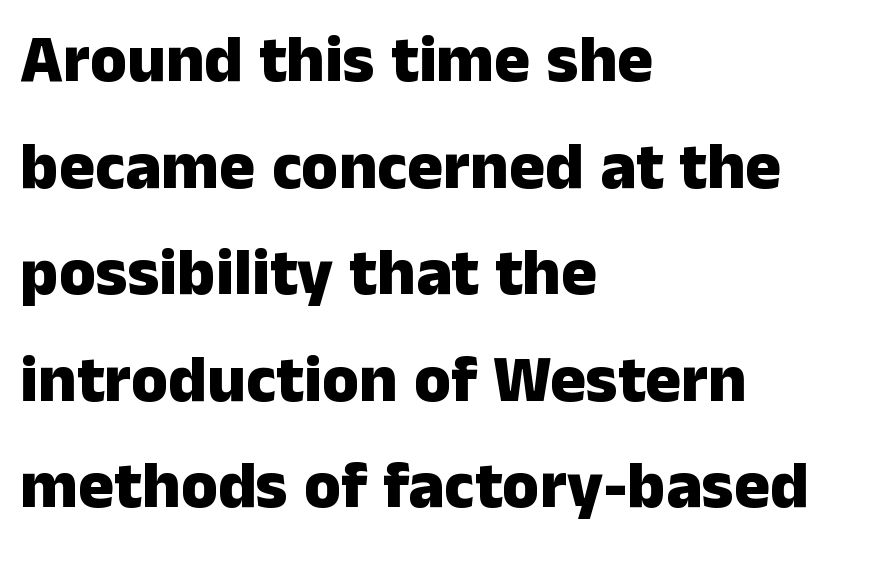
The image shows 67 px heavy sans-serif type, upright; set left-aligned, normal line spacing (1.59x), normal letter spacing, not underlined; low stroke contrast and a medium x-height.
